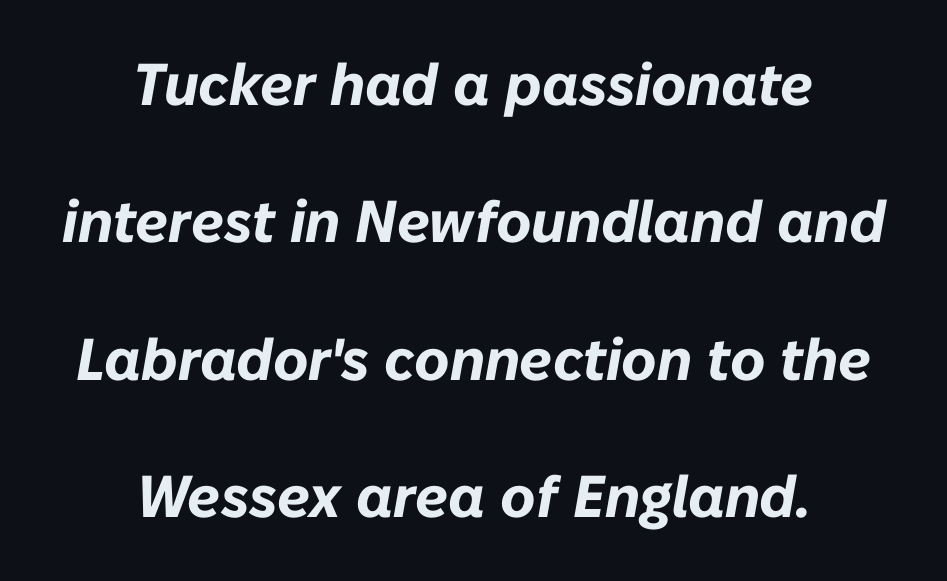
Q: Is the text bold? A: Yes.
Q: Is the text italic (slanted)? A: Yes, it leans right by about 10 degrees.
Q: Is the text underlined? A: No.
Q: How is the paragraph aligned? A: Centered.
Q: Is the spacing between letters normal or unusually wide? A: Normal.
Q: Is the spacing between lines tight, normal or loose? A: Loose.
Q: Width (condensed, normal, or wide)? A: Normal.
Q: Stroke contrast? A: Low.
Q: x-height? A: Medium.
Q: Monospaced? A: No.
